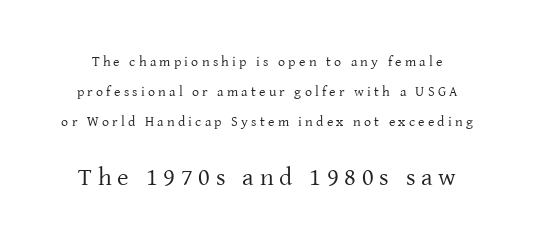
{"italic": "no", "bold": "no", "underline": "no", "line_spacing": "loose", "line_spacing_ratio": 2.15, "letter_spacing": "wide", "letter_spacing_em": 0.23, "larger_block": "second", "size_ratio": 1.79, "glyph_px": 25}
